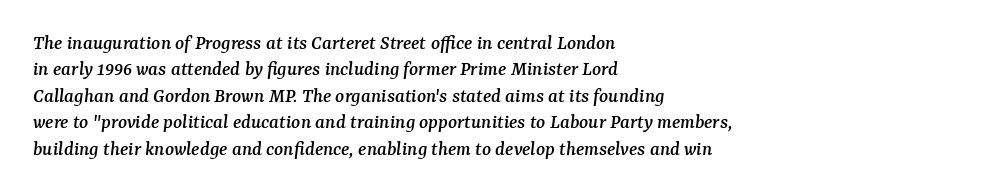
The type is set solid horizontally, with unmodified tracking. The rendering applies a slant to the glyphs. The passage is arranged the way most books set body copy — flush left. Students, observe: this is what conventionally led text looks like.
